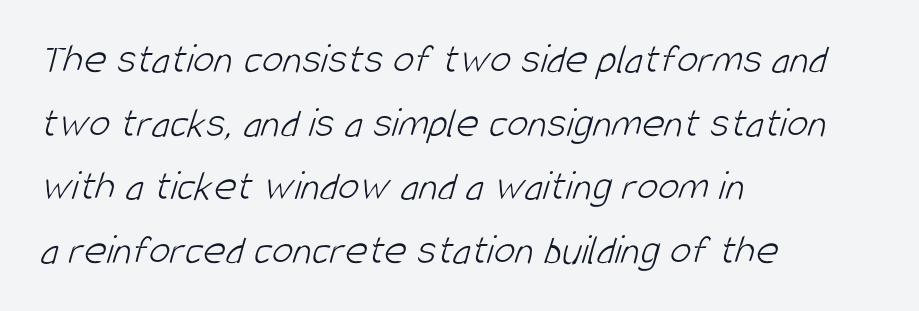
Note the varied advance widths — an 'i' is clearly narrower than an 'm'. Is there much room between lines? A standard amount, neither cramped nor airy. Casual observation: everything's shoved over to the left. You can tell from the bare stems that sans-serif type was used.
